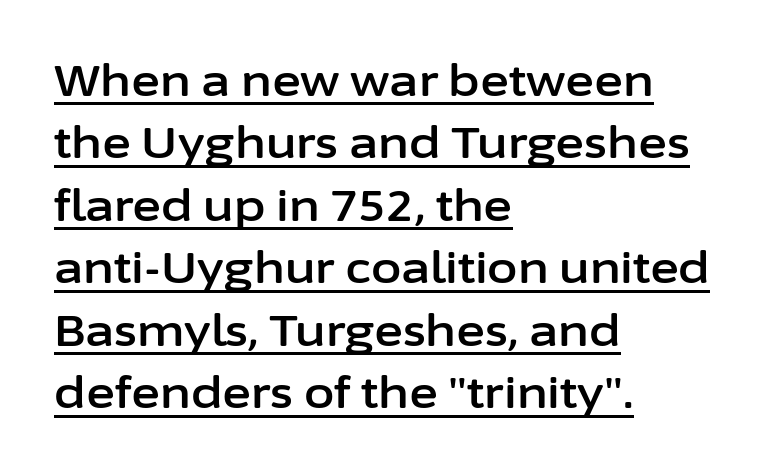
Q: Is the text italic (slanted)? A: No, it is upright.
Q: Is the typeface a serif or a sans-serif typeface? A: Sans-serif.
Q: Is the text underlined? A: Yes.
Q: How is the paragraph aligned? A: Left-aligned.
Q: Is the spacing between letters normal or unusually wide? A: Normal.
Q: Is the spacing between lines tight, normal or loose? A: Normal.
Q: Width (condensed, normal, or wide)? A: Normal.
Q: Stroke contrast? A: Low.
Q: x-height? A: Medium.
Q: Monospaced? A: No.
